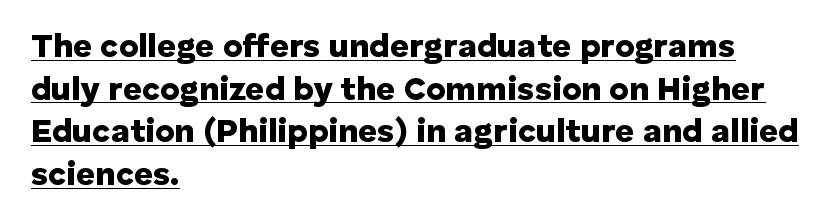
The image shows 33 px heavy sans-serif type, upright; set left-aligned, normal line spacing (1.29x), normal letter spacing, underlined; low stroke contrast and a medium x-height.
